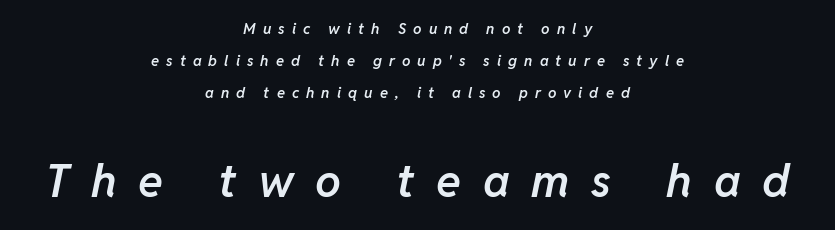
Think of a printed novel: that variable character pitch is what you see here. The space beneath each line is pristine and unruled. Tracking value appears strongly positive — letters spread wide. How would I describe the line gaps? Wide and relaxed.
